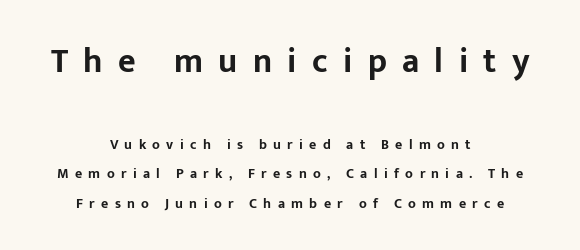
The image shows 34 px bold sans-serif type, upright; set centered, loose line spacing (2.13x), unusually wide letter spacing (+0.45 em), not underlined; the first (top) block is 2.43x larger; low stroke contrast and a medium x-height.
